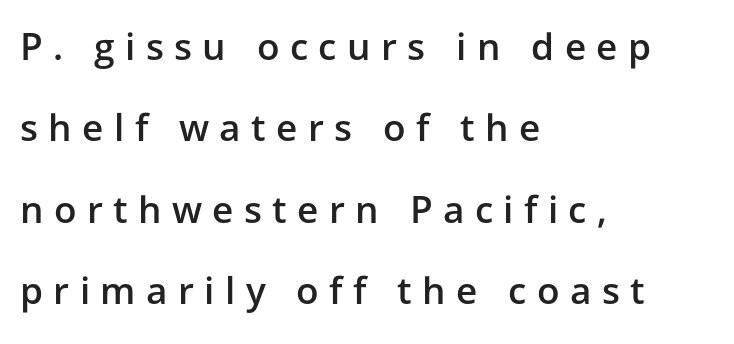
{"serif": "no", "italic": "no", "bold": "semi", "weight": "semibold", "width": "normal", "stroke_contrast": "low", "x_height": "medium", "monospaced": "no", "underline": "no", "align": "left", "line_spacing": "loose", "line_spacing_ratio": 2.2, "letter_spacing": "wide", "letter_spacing_em": 0.28, "glyph_px": 37}
